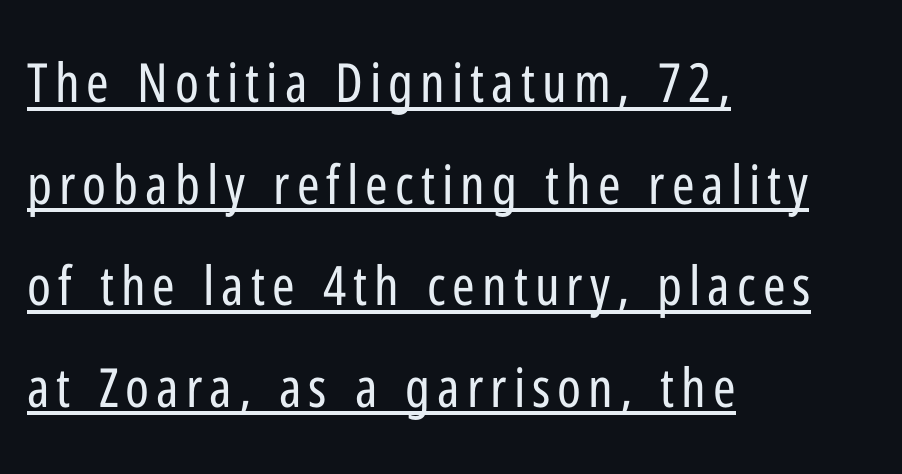
If you drew a ruler down the left edge, every line would touch it. You can tell from the bare stems that sans-serif type was used. Proportional: the letters do not fall into vertical columns. Every character sits straight up, as roman type does.
